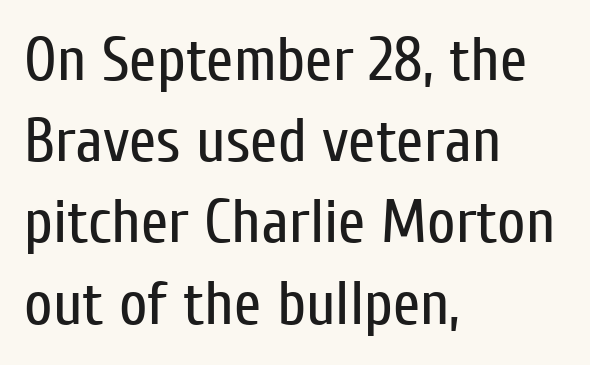
The image shows 62 px regular-weight, condensed sans-serif type, upright; set left-aligned, normal line spacing (1.31x), normal letter spacing, not underlined; low stroke contrast and a medium x-height.
